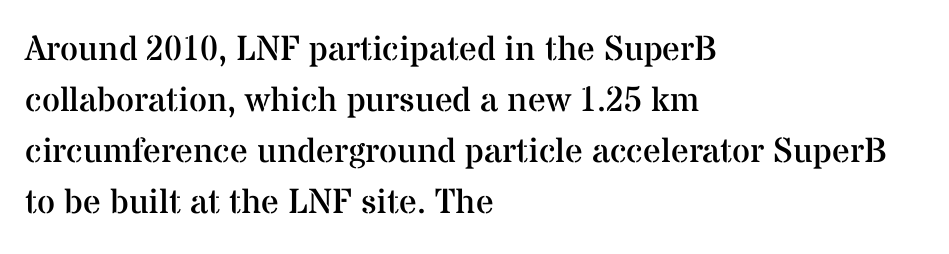
{"serif": "yes", "italic": "no", "bold": "no", "weight": "regular", "width": "normal", "stroke_contrast": "medium", "x_height": "medium", "monospaced": "no", "underline": "no", "align": "left", "line_spacing": "normal", "line_spacing_ratio": 1.46, "letter_spacing": "normal", "letter_spacing_em": 0.0, "glyph_px": 35}
